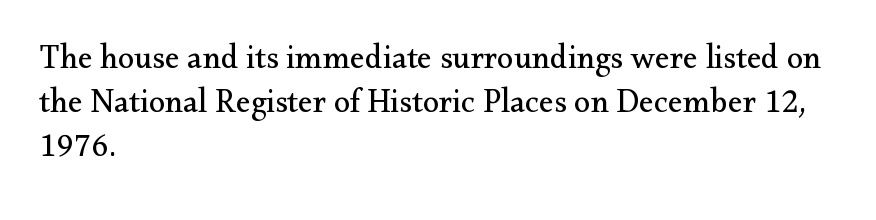
Q: Is the text bold? A: No.
Q: Is the text italic (slanted)? A: No, it is upright.
Q: Is the typeface a serif or a sans-serif typeface? A: Serif.
Q: Is the text underlined? A: No.
Q: How is the paragraph aligned? A: Left-aligned.
Q: Is the spacing between letters normal or unusually wide? A: Normal.
Q: Is the spacing between lines tight, normal or loose? A: Normal.
Q: Width (condensed, normal, or wide)? A: Normal.
Q: Stroke contrast? A: Medium.
Q: x-height? A: Small.
Q: Monospaced? A: No.
